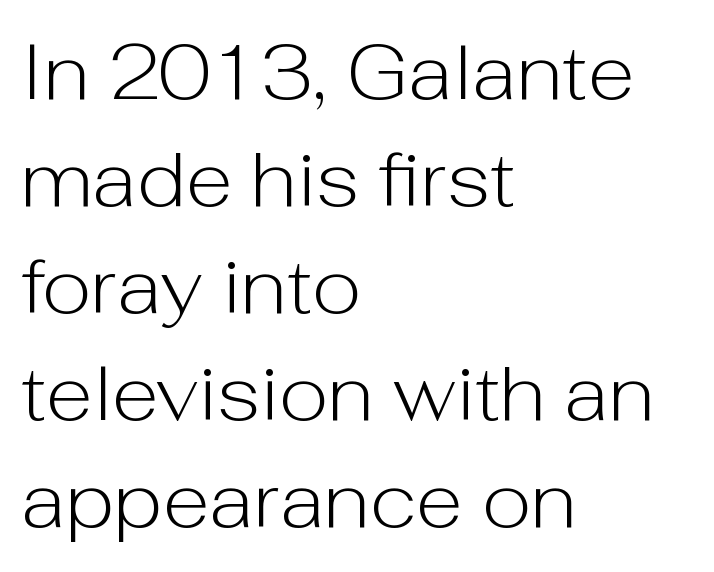
Q: Is the text bold? A: No.
Q: Is the text italic (slanted)? A: No, it is upright.
Q: Is the typeface a serif or a sans-serif typeface? A: Sans-serif.
Q: Is the text underlined? A: No.
Q: How is the paragraph aligned? A: Left-aligned.
Q: Is the spacing between letters normal or unusually wide? A: Normal.
Q: Is the spacing between lines tight, normal or loose? A: Normal.
Q: Width (condensed, normal, or wide)? A: Normal.
Q: Stroke contrast? A: Low.
Q: x-height? A: Medium.
Q: Monospaced? A: No.
